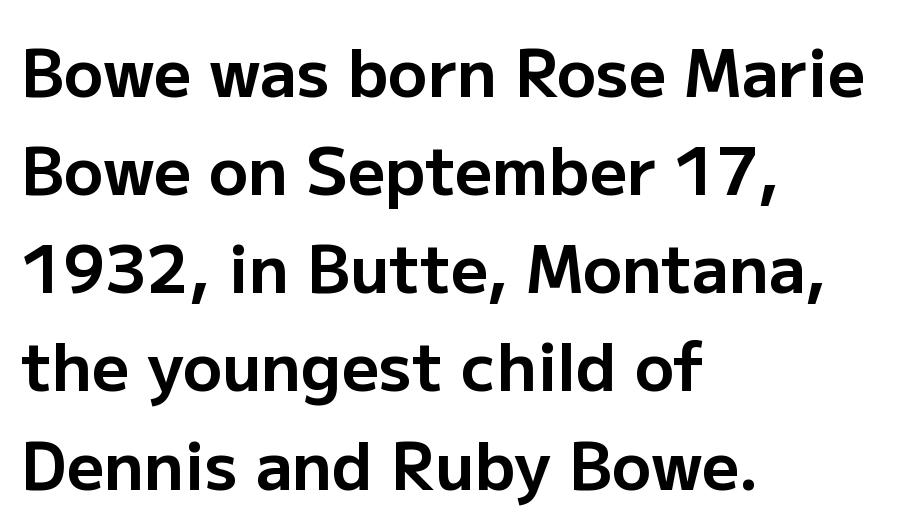
{"serif": "no", "italic": "no", "bold": "yes", "weight": "bold", "width": "normal", "stroke_contrast": "low", "x_height": "medium", "monospaced": "no", "underline": "no", "align": "left", "line_spacing": "normal", "line_spacing_ratio": 1.51, "letter_spacing": "normal", "letter_spacing_em": 0.0, "glyph_px": 65}
